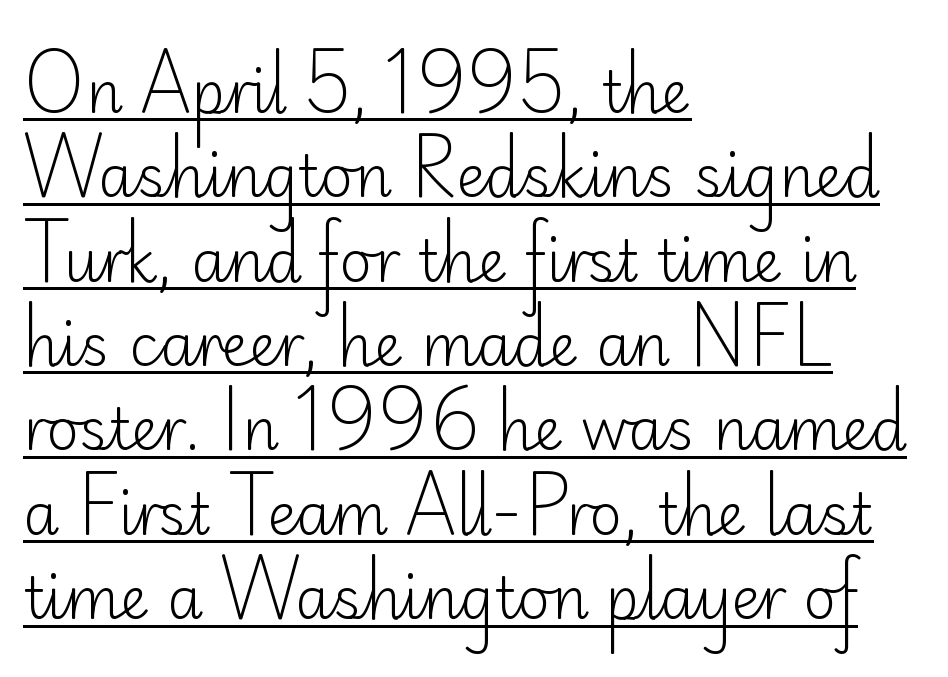
The image shows 57 px light sans-serif type, upright; set left-aligned, normal line spacing (1.48x), normal letter spacing, underlined; low stroke contrast and a small x-height.
